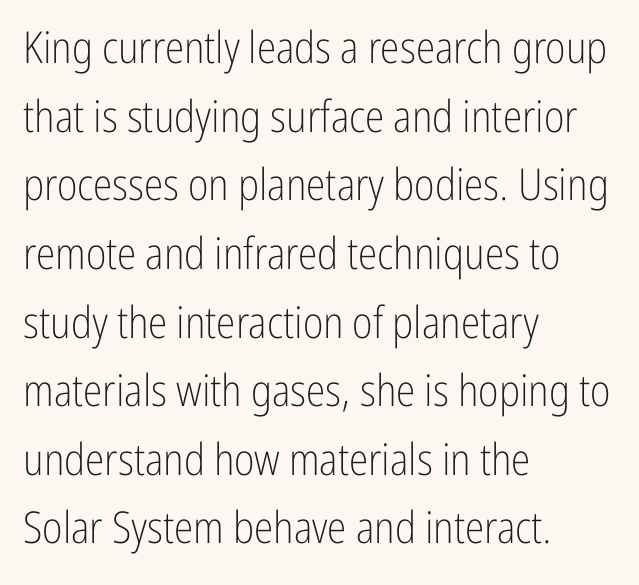
{"serif": "no", "italic": "no", "bold": "no", "weight": "light", "width": "condensed", "stroke_contrast": "low", "x_height": "medium", "monospaced": "no", "underline": "no", "align": "left", "line_spacing": "normal", "line_spacing_ratio": 1.56, "letter_spacing": "normal", "letter_spacing_em": 0.0, "glyph_px": 44}
